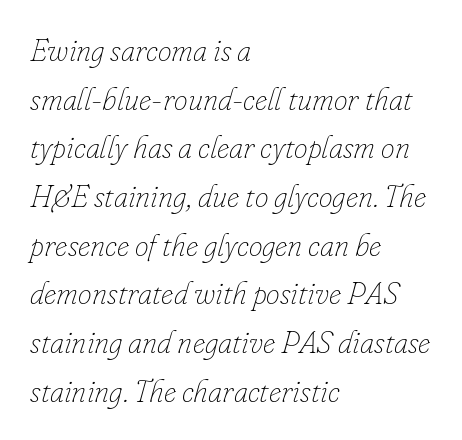
{"italic": "yes", "lean": "right", "slant_degrees": 16, "bold": "no", "weight": "thin", "width": "normal", "stroke_contrast": "low", "x_height": "small", "monospaced": "no", "underline": "no", "align": "left", "line_spacing": "normal", "line_spacing_ratio": 1.57, "letter_spacing": "normal", "letter_spacing_em": 0.0, "glyph_px": 31}
